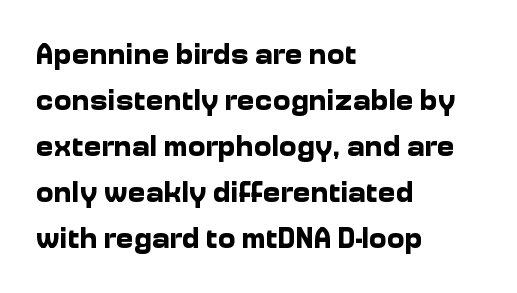
The image shows 30 px bold sans-serif type, upright; set left-aligned, normal line spacing (1.53x), normal letter spacing, not underlined; low stroke contrast and a medium x-height.
